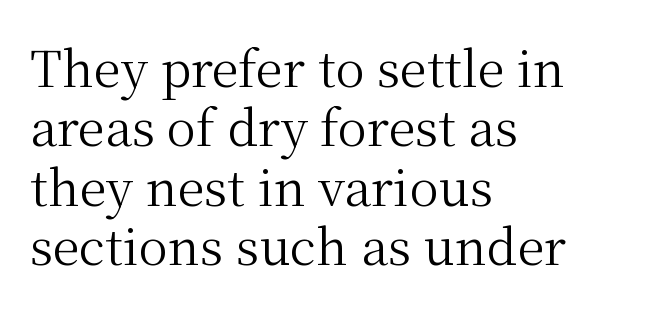
{"serif": "yes", "italic": "no", "bold": "no", "weight": "regular", "width": "normal", "stroke_contrast": "medium", "x_height": "medium", "monospaced": "no", "underline": "no", "align": "left", "line_spacing_ratio": 1.21, "letter_spacing": "normal", "letter_spacing_em": 0.0, "glyph_px": 49}
